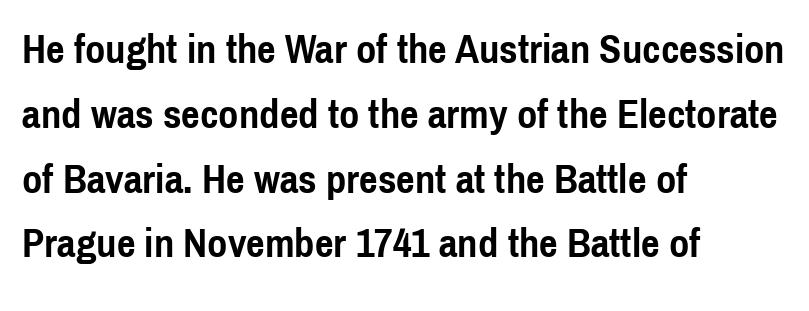
Q: Is the text bold? A: Yes.
Q: Is the text italic (slanted)? A: No, it is upright.
Q: Is the typeface a serif or a sans-serif typeface? A: Sans-serif.
Q: Is the text underlined? A: No.
Q: How is the paragraph aligned? A: Left-aligned.
Q: Is the spacing between letters normal or unusually wide? A: Normal.
Q: Is the spacing between lines tight, normal or loose? A: Normal.
Q: Width (condensed, normal, or wide)? A: Condensed.
Q: x-height? A: Medium.
Q: Monospaced? A: No.
